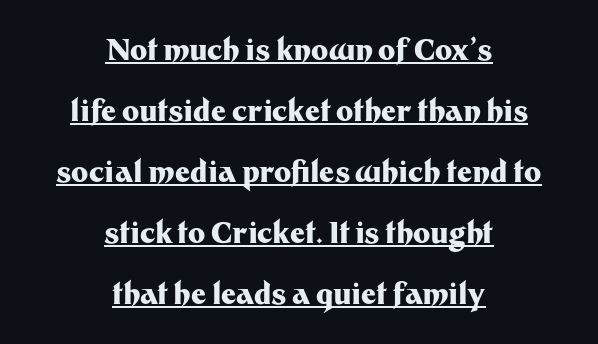
Q: Is the text bold? A: Yes.
Q: Is the text italic (slanted)? A: No, it is upright.
Q: Is the typeface a serif or a sans-serif typeface? A: Sans-serif.
Q: Is the text underlined? A: Yes.
Q: How is the paragraph aligned? A: Centered.
Q: Is the spacing between letters normal or unusually wide? A: Normal.
Q: Is the spacing between lines tight, normal or loose? A: Loose.
Q: Width (condensed, normal, or wide)? A: Normal.
Q: Stroke contrast? A: Medium.
Q: x-height? A: Medium.
Q: Monospaced? A: No.
